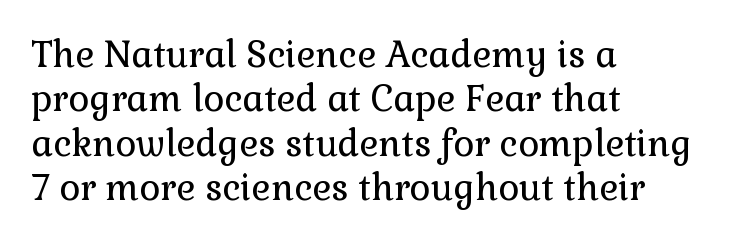
{"serif": "yes", "italic": "no", "bold": "no", "weight": "regular", "width": "normal", "stroke_contrast": "low", "x_height": "medium", "monospaced": "no", "underline": "no", "align": "left", "line_spacing_ratio": 1.23, "letter_spacing": "normal", "letter_spacing_em": 0.0, "glyph_px": 36}
